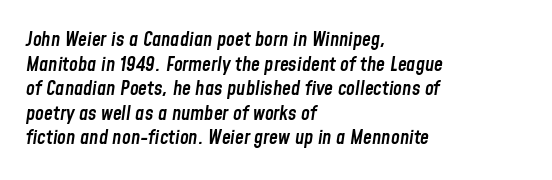
Q: Is the text bold? A: Semi-bold.
Q: Is the text italic (slanted)? A: Yes, it leans right by about 8 degrees.
Q: Is the text underlined? A: No.
Q: How is the paragraph aligned? A: Left-aligned.
Q: Is the spacing between letters normal or unusually wide? A: Normal.
